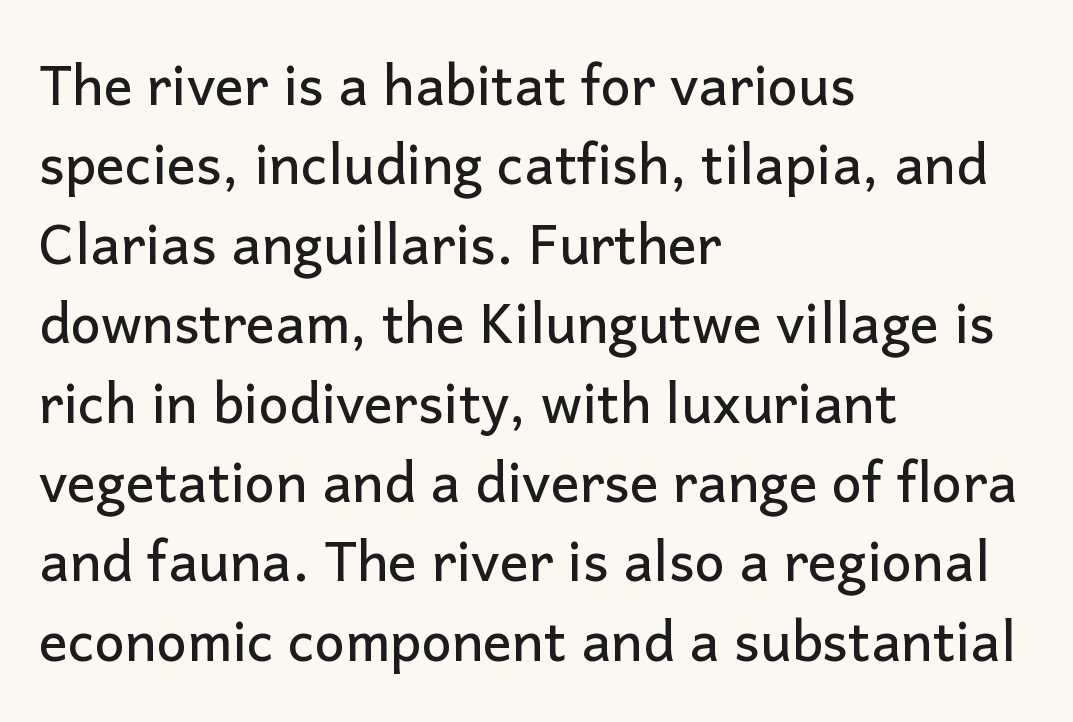
Each letter keeps its own natural width here, so spacing adapts to shape. The foot of each line stays bare and open. I'd call this a sans setting — the letters go barefoot. Line beginnings align vertically; line endings do not. This is roman type, the default non-slanted kind. The line-height multiplier appears to be the usual default.
